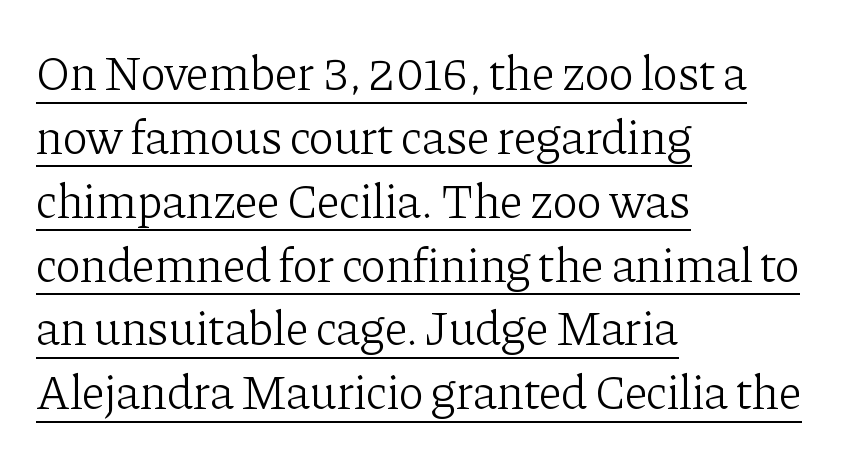
The image shows 48 px light serif type, upright; set left-aligned, normal line spacing (1.33x), normal letter spacing, underlined; low stroke contrast and a medium x-height.
